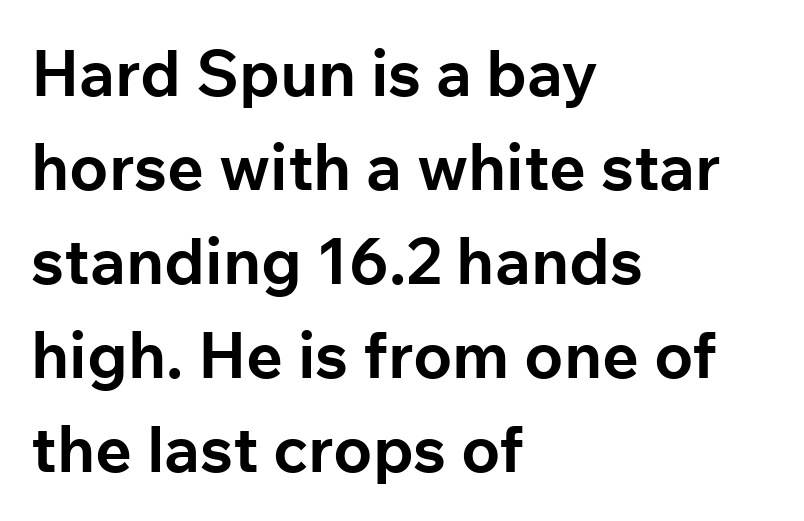
{"serif": "no", "italic": "no", "bold": "yes", "weight": "bold", "width": "normal", "stroke_contrast": "low", "x_height": "medium", "monospaced": "no", "underline": "no", "align": "left", "line_spacing": "normal", "line_spacing_ratio": 1.47, "letter_spacing": "normal", "letter_spacing_em": 0.0, "glyph_px": 64}
